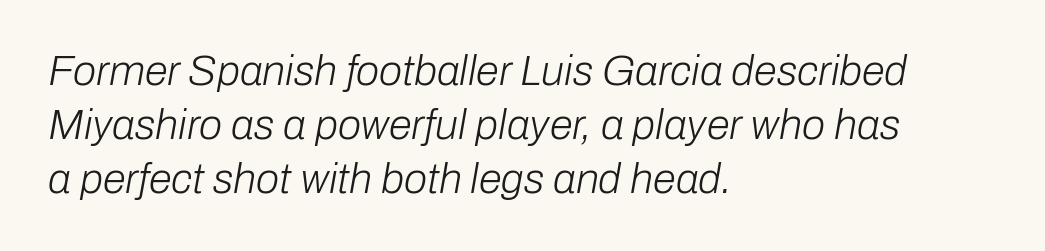
Q: Is the text bold? A: No.
Q: Is the text italic (slanted)? A: Yes, it leans right by about 10 degrees.
Q: Is the text underlined? A: No.
Q: How is the paragraph aligned? A: Left-aligned.
Q: Is the spacing between letters normal or unusually wide? A: Normal.
Q: Is the spacing between lines tight, normal or loose? A: Normal.
Q: Width (condensed, normal, or wide)? A: Normal.
Q: Stroke contrast? A: Low.
Q: x-height? A: Medium.
Q: Monospaced? A: No.
